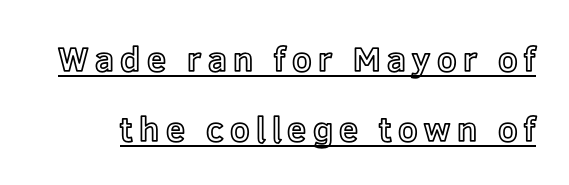
{"italic": "no", "width": "normal", "x_height": "medium", "monospaced": "no", "underline": "yes", "line_spacing": "loose", "line_spacing_ratio": 2.05, "glyph_px": 34}
